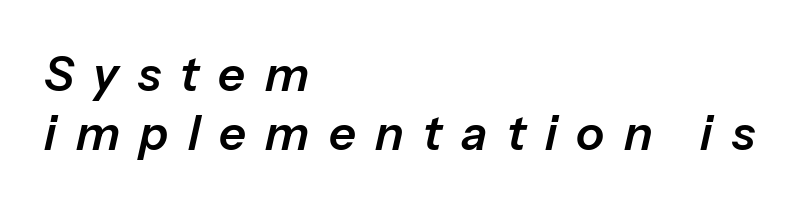
{"italic": "yes", "lean": "right", "slant_degrees": 13, "width": "normal", "stroke_contrast": "low", "x_height": "medium", "monospaced": "no", "underline": "no", "align": "left", "line_spacing": "normal", "line_spacing_ratio": 1.25, "letter_spacing": "wide", "letter_spacing_em": 0.41, "glyph_px": 47}
